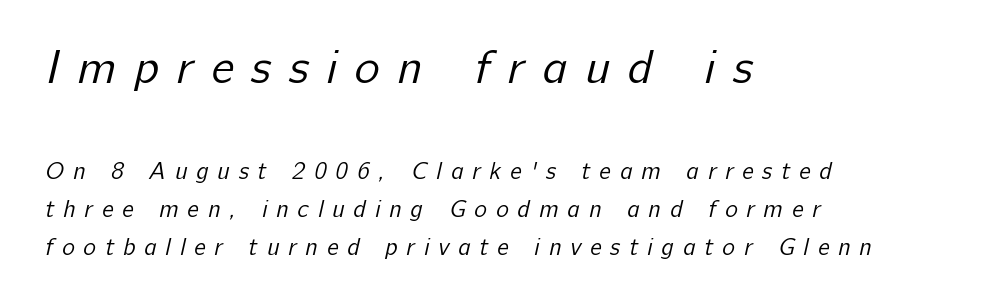
Q: Is the text bold? A: No.
Q: Is the typeface a serif or a sans-serif typeface? A: Sans-serif.
Q: Is the text underlined? A: No.
Q: How is the paragraph aligned? A: Left-aligned.
Q: Is the spacing between letters normal or unusually wide? A: Unusually wide.
Q: Is the spacing between lines tight, normal or loose? A: Normal.
Q: Which block of text is set in a larger size, the first (top) or the second (bottom)? A: The first (top) one.
Q: Width (condensed, normal, or wide)? A: Normal.
Q: Stroke contrast? A: Low.
Q: x-height? A: Medium.
Q: Monospaced? A: No.
